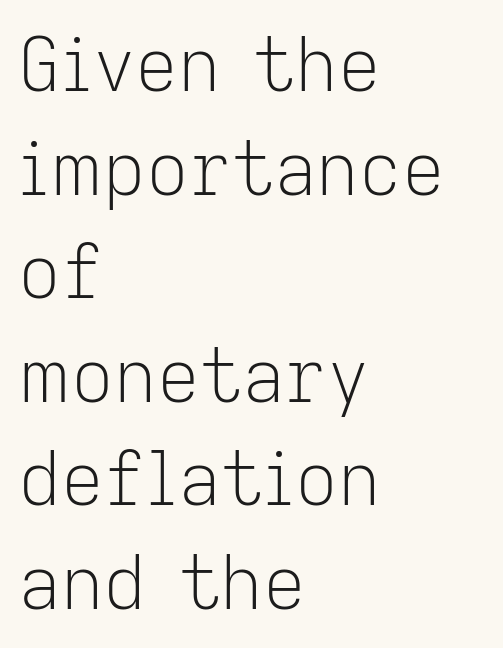
Q: Is the text bold? A: No.
Q: Is the text italic (slanted)? A: No, it is upright.
Q: Is the typeface a serif or a sans-serif typeface? A: Sans-serif.
Q: Is the text underlined? A: No.
Q: How is the paragraph aligned? A: Left-aligned.
Q: Is the spacing between letters normal or unusually wide? A: Normal.
Q: Is the spacing between lines tight, normal or loose? A: Normal.
Q: Width (condensed, normal, or wide)? A: Normal.
Q: Stroke contrast? A: Low.
Q: x-height? A: Medium.
Q: Monospaced? A: No.
